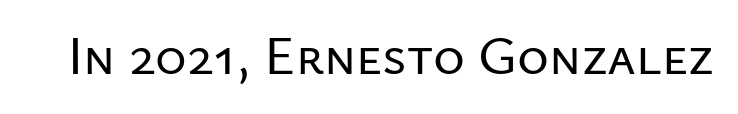
The image shows 54 px sans-serif type, upright; set normal letter spacing, not underlined; low stroke contrast and a medium x-height.
